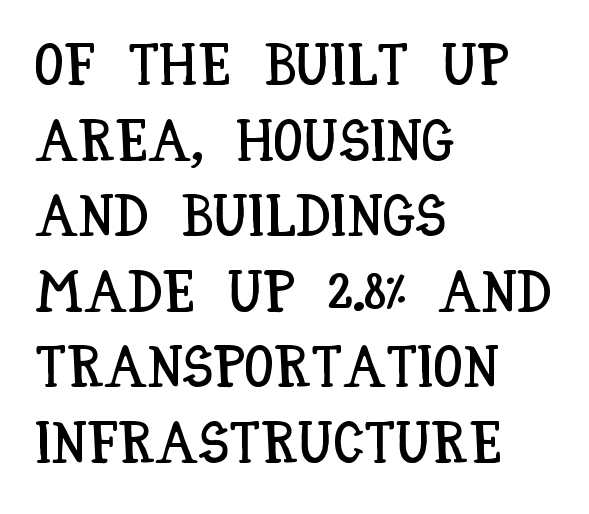
The lettering stays uniformly vertical, giving the passage a roman look. Proportional: the letters do not fall into vertical columns. Line beginnings align vertically; line endings do not. Has an underline been added? It has not. Successive baselines arrive at the customary interval. Tracking value appears to be zero — textbook default spacing.
